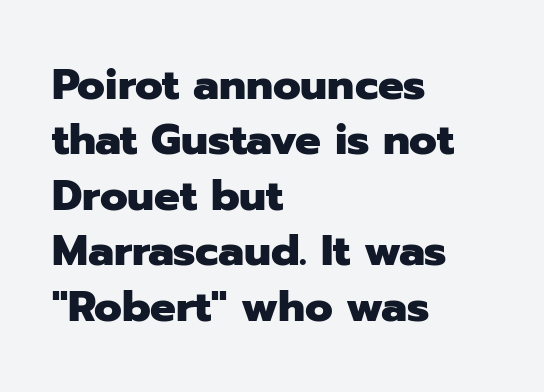
Q: Is the text bold? A: Yes.
Q: Is the text italic (slanted)? A: No, it is upright.
Q: Is the typeface a serif or a sans-serif typeface? A: Sans-serif.
Q: Is the text underlined? A: No.
Q: How is the paragraph aligned? A: Left-aligned.
Q: Is the spacing between letters normal or unusually wide? A: Normal.
Q: Is the spacing between lines tight, normal or loose? A: Normal.
Q: Width (condensed, normal, or wide)? A: Normal.
Q: Stroke contrast? A: Low.
Q: x-height? A: Medium.
Q: Monospaced? A: No.
